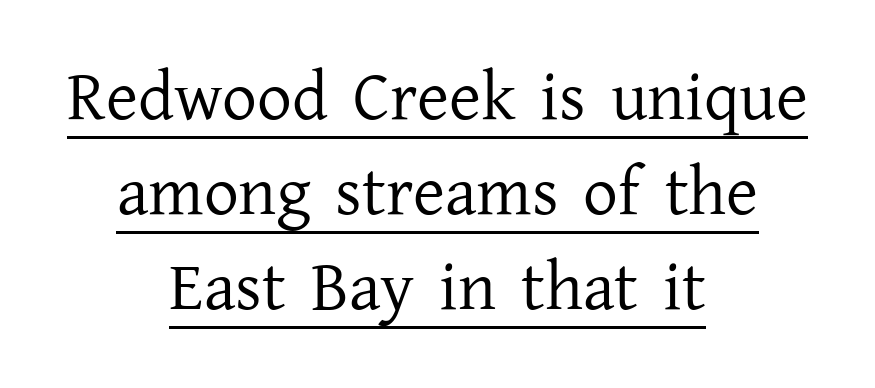
The image shows 69 px regular-weight serif type, upright; set centered, normal line spacing (1.38x), normal letter spacing, underlined; low stroke contrast and a medium x-height.
